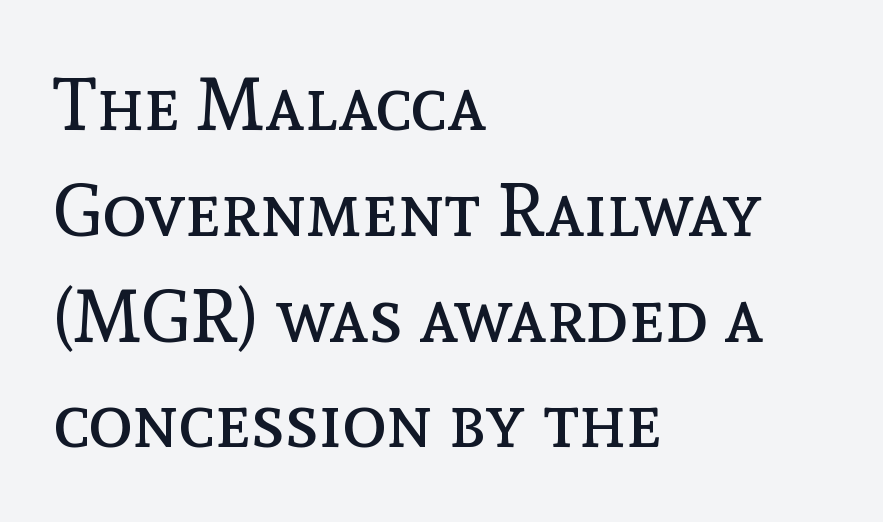
The paragraph has a hard left edge and a soft right edge. Does extra space separate the letters? No, they use regular spacing. The face used here is proportionally spaced, like ordinary book or web type. Baseline-to-baseline distance is the conventional proportion of letter height. Weight: in the light-to-regular range. When letters stand straight like this, we call the style roman or upright.
